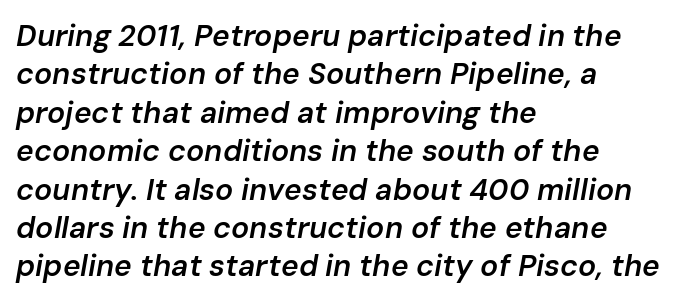
{"italic": "yes", "lean": "right", "slant_degrees": 10, "bold": "semi", "weight": "semibold", "width": "normal", "stroke_contrast": "low", "x_height": "medium", "monospaced": "no", "underline": "no", "align": "left", "line_spacing": "normal", "line_spacing_ratio": 1.28, "letter_spacing": "normal", "letter_spacing_em": 0.0, "glyph_px": 30}
